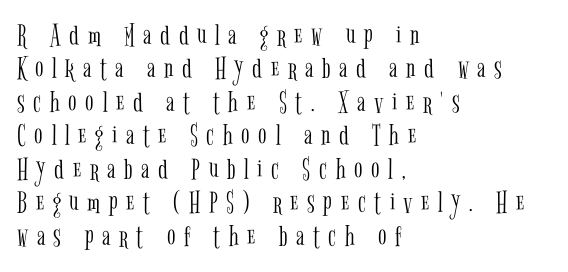
No word sits above an underline. This sample has the flowing, uneven cadence of proportional lettering. Italic: no, the glyphs are upright roman. Compared with a typical body face, this is equally light or lighter still. Typeset ragged right — the left edge is the straight one.
